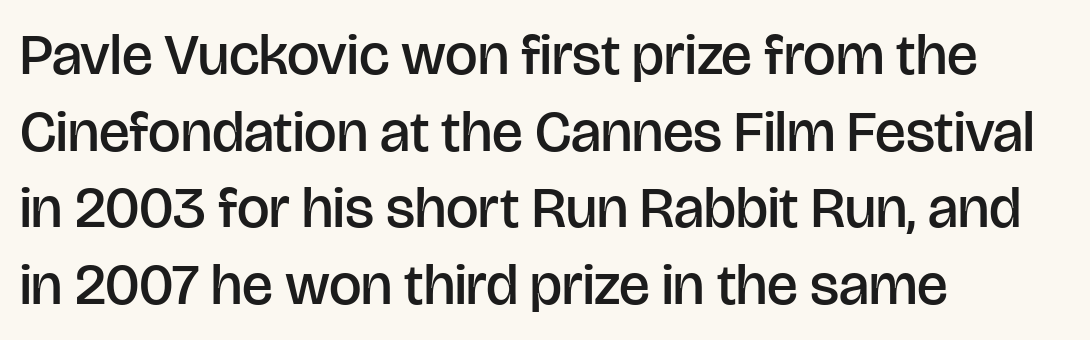
Q: Is the text bold? A: Semi-bold.
Q: Is the text italic (slanted)? A: No, it is upright.
Q: Is the typeface a serif or a sans-serif typeface? A: Sans-serif.
Q: Is the text underlined? A: No.
Q: How is the paragraph aligned? A: Left-aligned.
Q: Is the spacing between letters normal or unusually wide? A: Normal.
Q: Is the spacing between lines tight, normal or loose? A: Normal.
Q: Width (condensed, normal, or wide)? A: Normal.
Q: Stroke contrast? A: Low.
Q: x-height? A: Large.
Q: Monospaced? A: No.
